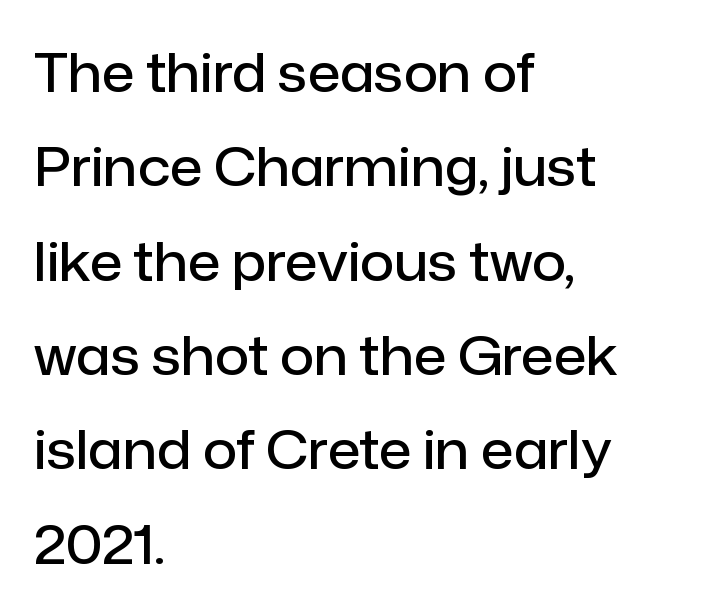
The image shows 53 px semibold sans-serif type, upright; set left-aligned, line spacing 1.78x, normal letter spacing, not underlined; low stroke contrast and a medium x-height.
